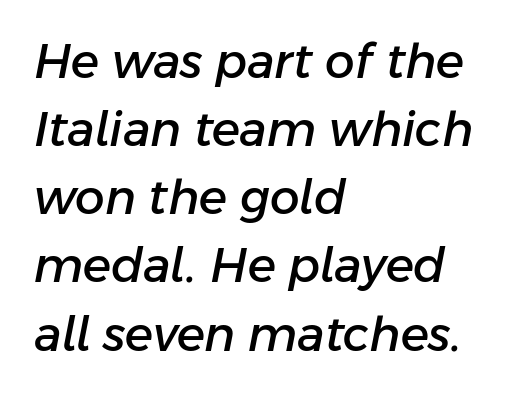
{"italic": "yes", "lean": "right", "slant_degrees": 11, "width": "normal", "stroke_contrast": "low", "x_height": "medium", "monospaced": "no", "underline": "no", "align": "left", "line_spacing": "normal", "line_spacing_ratio": 1.45, "letter_spacing": "normal", "letter_spacing_em": 0.0, "glyph_px": 47}
